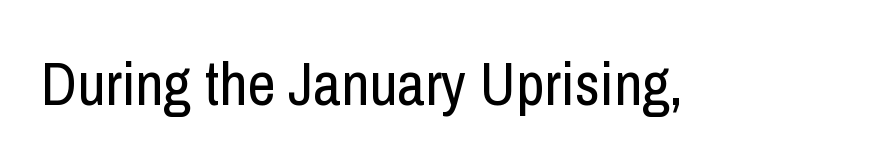
The image shows 61 px regular-weight, condensed sans-serif type, upright; set normal letter spacing, not underlined; low stroke contrast and a medium x-height.
